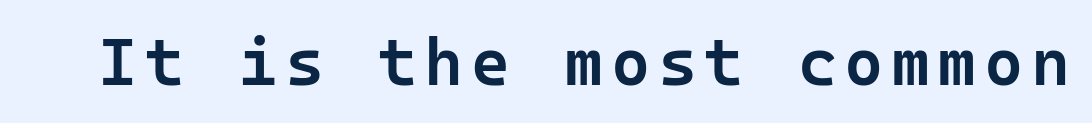
The image shows 67 px semibold sans-serif type, upright, monospaced; set not underlined; low stroke contrast and a medium x-height.
